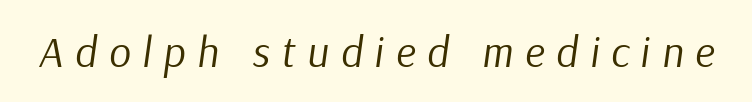
Q: Is the text bold? A: No.
Q: Is the text italic (slanted)? A: Yes, it leans right by about 9 degrees.
Q: Is the text underlined? A: No.
Q: Is the spacing between letters normal or unusually wide? A: Unusually wide.
Q: Width (condensed, normal, or wide)? A: Normal.
Q: Stroke contrast? A: Low.
Q: x-height? A: Medium.
Q: Monospaced? A: No.
